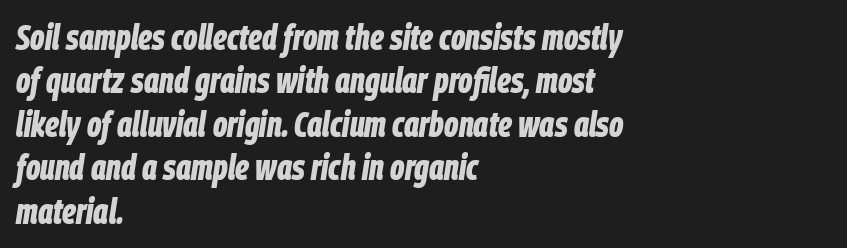
{"italic": "yes", "lean": "right", "slant_degrees": 9, "bold": "yes", "weight": "bold", "width": "condensed", "stroke_contrast": "low", "x_height": "large", "monospaced": "no", "underline": "no", "align": "left", "line_spacing_ratio": 1.24, "letter_spacing": "normal", "letter_spacing_em": 0.0, "glyph_px": 35}
